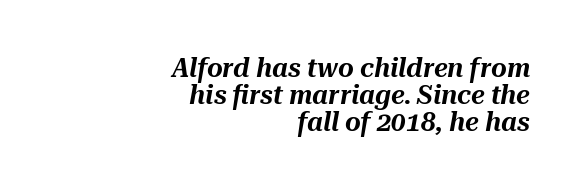
The image shows 27 px text type, italic (leaning right); set right-aligned, tight line spacing (1.0x), normal letter spacing, not underlined.
